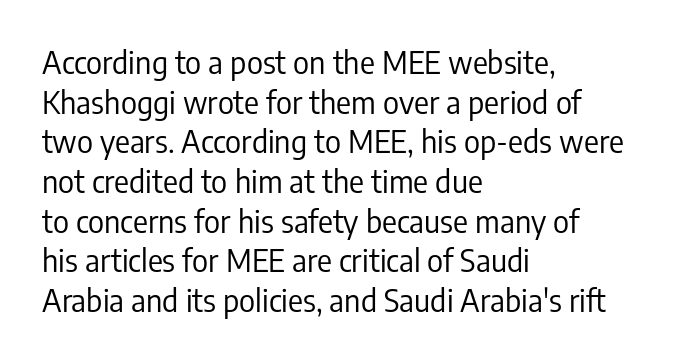
The image shows 31 px regular-weight, condensed sans-serif type, upright; set left-aligned, normal line spacing (1.28x), normal letter spacing, not underlined; low stroke contrast and a medium x-height.
